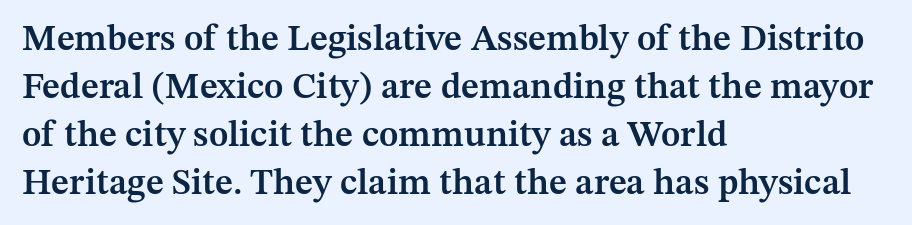
The image shows 36 px semibold serif type, upright; set left-aligned, normal line spacing (1.33x), normal letter spacing, not underlined; medium stroke contrast and a medium x-height.
